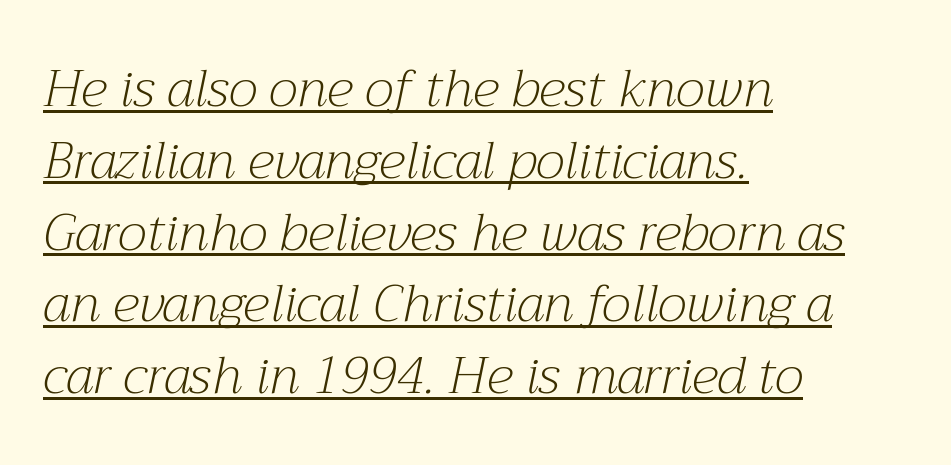
Every character sits at an angle, as italics do. The tracking reads as untouched default to a designer's eye. The face used here is seriffed, in the tradition of book romans. How would I describe the line gaps? Plain and ordinary.
